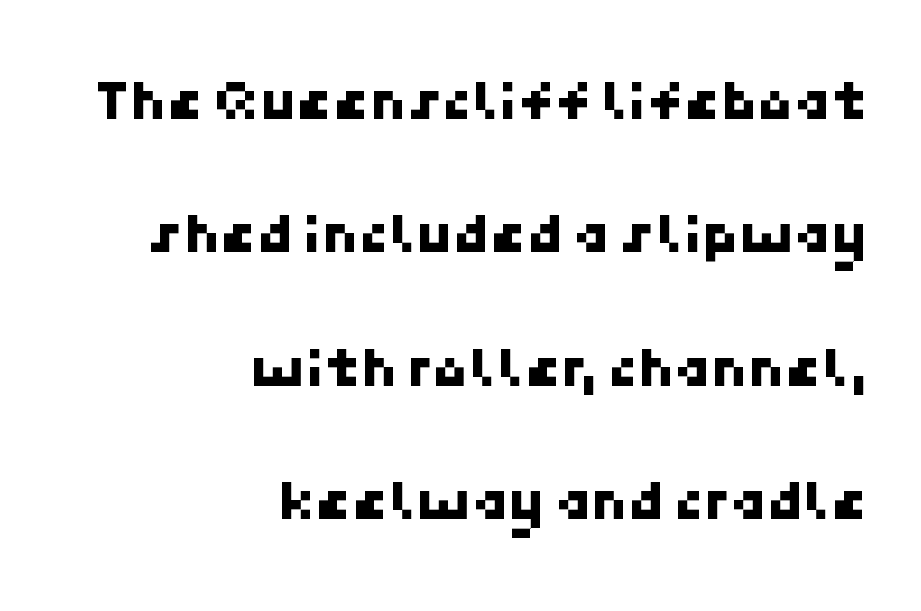
{"serif": "no", "width": "normal", "stroke_contrast": "low", "x_height": "medium", "underline": "no", "align": "right", "line_spacing": "loose", "line_spacing_ratio": 2.26, "letter_spacing": "normal", "letter_spacing_em": 0.0, "glyph_px": 59}
